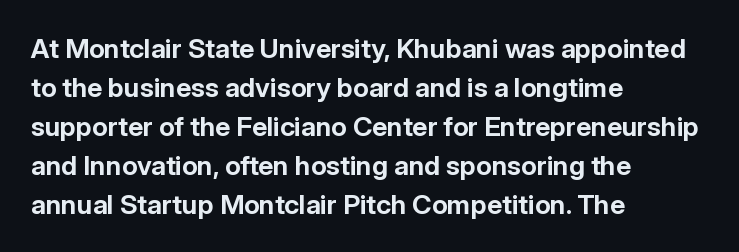
Line starts are locked; line ends wander. On the weight axis this lands at bold, roughly 700. Italic: no, the glyphs are upright roman. Glance below the letters and you will spot only blank space.
